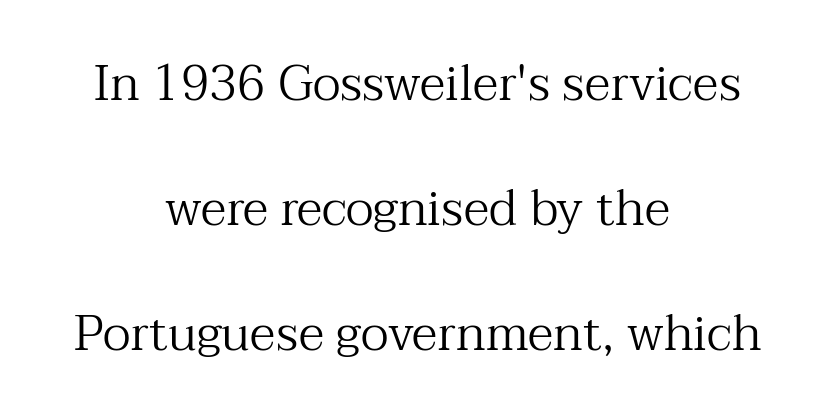
{"serif": "yes", "italic": "no", "bold": "no", "weight": "regular", "width": "normal", "stroke_contrast": "medium", "x_height": "medium", "monospaced": "no", "underline": "no", "align": "center", "line_spacing": "loose", "line_spacing_ratio": 2.5, "letter_spacing": "normal", "letter_spacing_em": 0.0, "glyph_px": 50}
